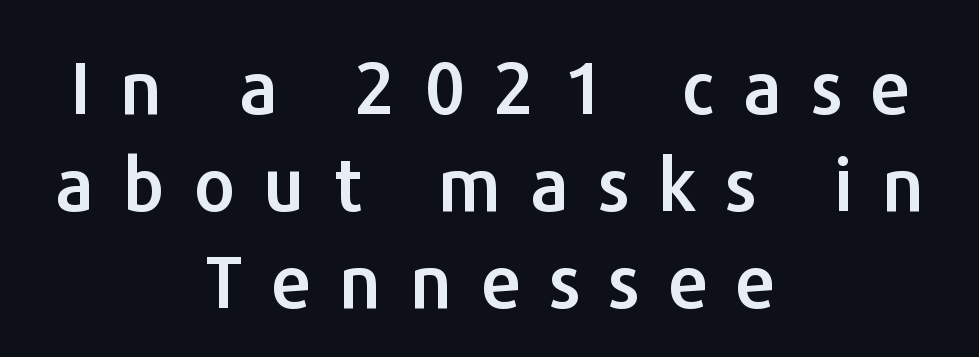
{"serif": "no", "italic": "no", "width": "normal", "stroke_contrast": "low", "x_height": "medium", "monospaced": "no", "underline": "no", "align": "center", "line_spacing": "normal", "line_spacing_ratio": 1.35, "letter_spacing": "wide", "letter_spacing_em": 0.4, "glyph_px": 72}
